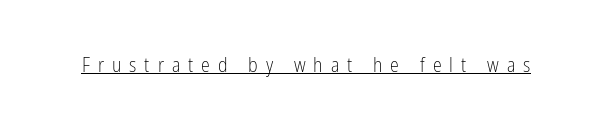
Q: Is the text bold? A: No.
Q: Is the text italic (slanted)? A: No, it is upright.
Q: Is the text underlined? A: Yes.
Q: Is the spacing between letters normal or unusually wide? A: Unusually wide.
